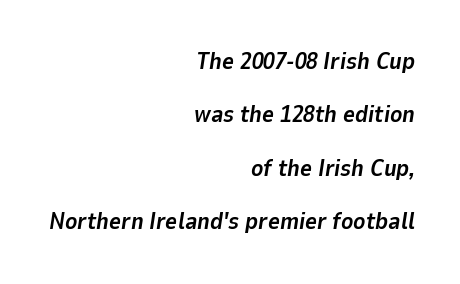
{"italic": "yes", "lean": "right", "slant_degrees": 9, "bold": "yes", "underline": "no", "align": "right", "line_spacing": "loose", "line_spacing_ratio": 2.32, "letter_spacing": "normal", "letter_spacing_em": 0.0, "glyph_px": 23}
